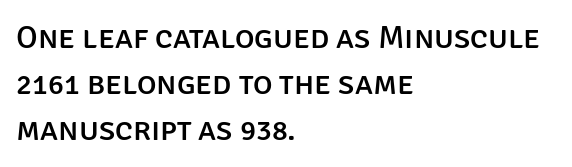
{"serif": "no", "italic": "no", "width": "normal", "stroke_contrast": "low", "x_height": "large", "monospaced": "no", "underline": "no", "align": "left", "line_spacing": "normal", "line_spacing_ratio": 1.4, "letter_spacing": "normal", "letter_spacing_em": 0.0, "glyph_px": 33}
